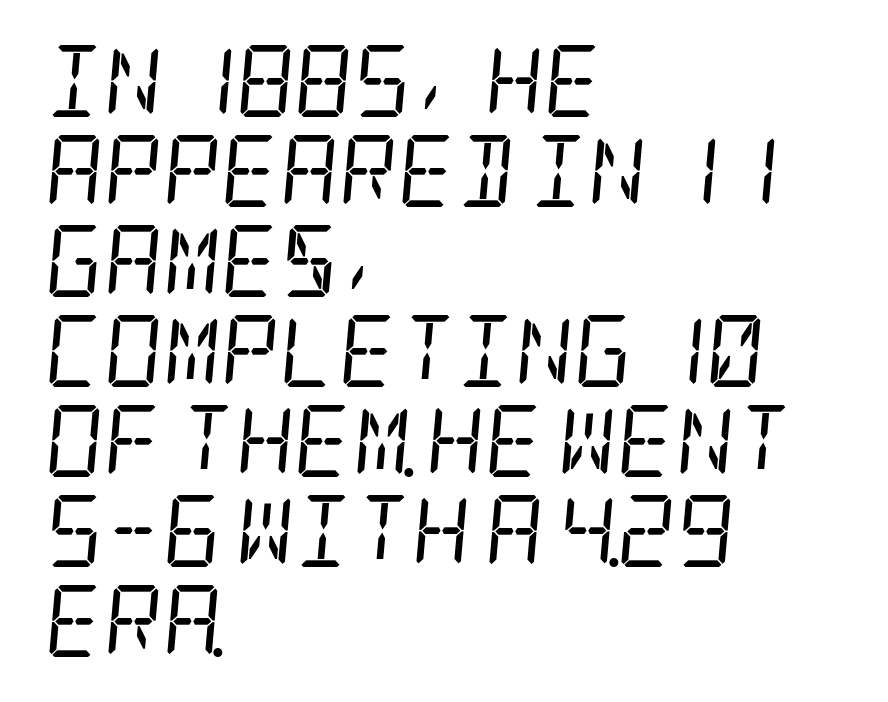
{"serif": "yes", "italic": "yes", "lean": "right", "slant_degrees": 5, "bold": "no", "weight": "regular", "width": "condensed", "stroke_contrast": "low", "x_height": "large", "underline": "no", "align": "left", "line_spacing": "normal", "line_spacing_ratio": 1.25, "letter_spacing": "normal", "letter_spacing_em": 0.0, "glyph_px": 72}
